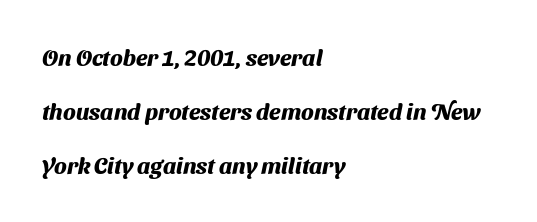
Q: Is the text bold? A: Yes.
Q: Is the text underlined? A: No.
Q: How is the paragraph aligned? A: Left-aligned.
Q: Is the spacing between letters normal or unusually wide? A: Normal.
Q: Is the spacing between lines tight, normal or loose? A: Loose.
